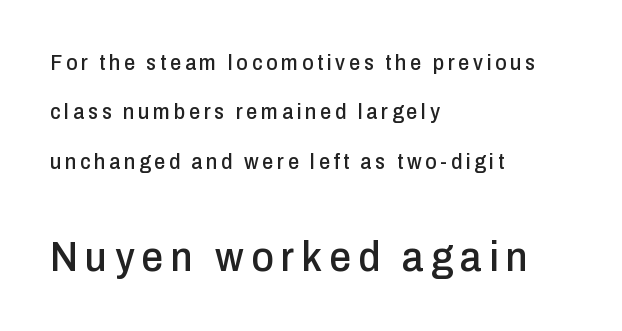
Q: Is the text italic (slanted)? A: No, it is upright.
Q: Is the typeface a serif or a sans-serif typeface? A: Sans-serif.
Q: Is the text underlined? A: No.
Q: How is the paragraph aligned? A: Left-aligned.
Q: Is the spacing between lines tight, normal or loose? A: Loose.
Q: Which block of text is set in a larger size, the first (top) or the second (bottom)? A: The second (bottom) one.
Q: Width (condensed, normal, or wide)? A: Condensed.
Q: Stroke contrast? A: Low.
Q: x-height? A: Medium.
Q: Monospaced? A: No.
